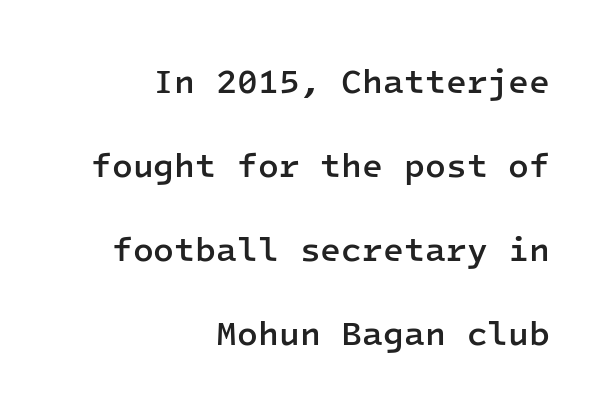
The image shows 34 px semibold sans-serif type, upright, monospaced; set right-aligned, loose line spacing (2.47x), normal letter spacing, not underlined; low stroke contrast and a medium x-height.
